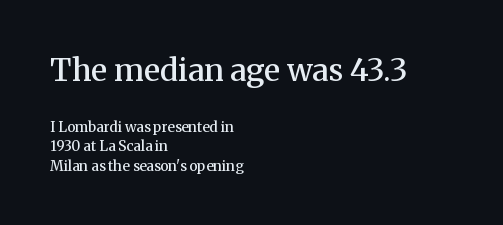
This block has exactly the height ordinary leading produces. Note: serifs present on the glyphs. If you squint, the top block still reads clearly — it's the larger of the two. The passage shown is semibold, sitting just below true bold. Students, note that the glyphs here touch the page at normal intervals. Is this a fixed-width face? No — the glyphs have proportional, varying widths.
